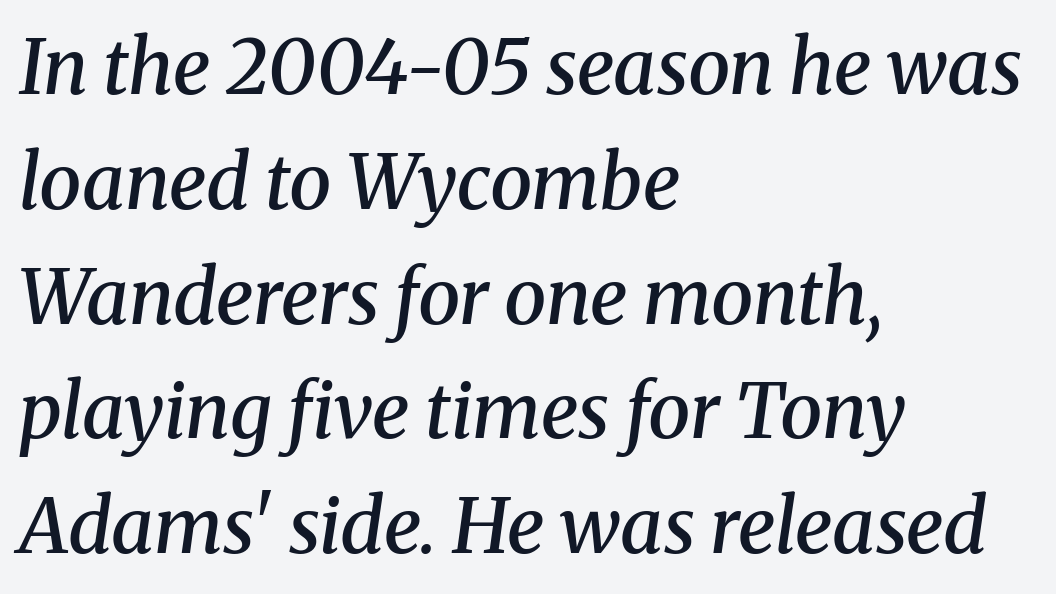
{"serif": "yes", "italic": "yes", "lean": "right", "slant_degrees": 8, "bold": "semi", "weight": "semibold", "width": "normal", "stroke_contrast": "medium", "x_height": "medium", "monospaced": "no", "underline": "no", "align": "left", "line_spacing": "normal", "line_spacing_ratio": 1.51, "letter_spacing": "normal", "letter_spacing_em": 0.0, "glyph_px": 76}
